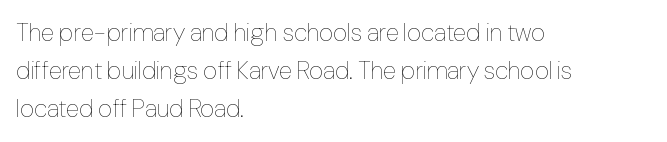
The image shows 25 px text type, upright; set left-aligned, normal line spacing (1.53x), normal letter spacing, not underlined.
